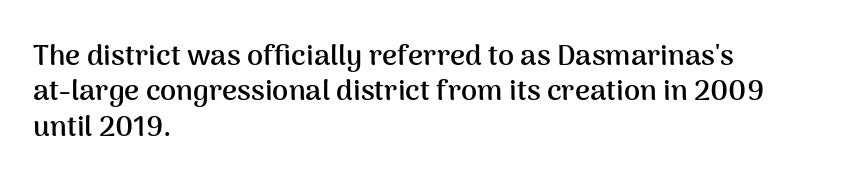
{"serif": "no", "italic": "no", "bold": "yes", "weight": "semibold", "width": "normal", "stroke_contrast": "medium", "x_height": "medium", "monospaced": "no", "underline": "no", "align": "left", "line_spacing_ratio": 1.22, "letter_spacing": "normal", "letter_spacing_em": 0.0, "glyph_px": 29}
